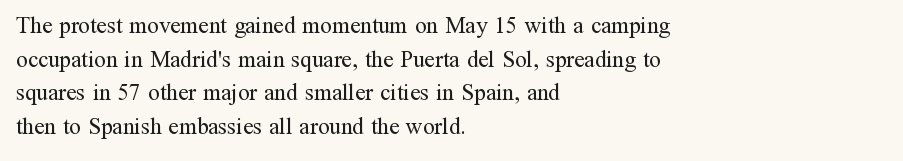
Q: Is the text bold? A: No.
Q: Is the text italic (slanted)? A: No, it is upright.
Q: Is the text underlined? A: No.
Q: How is the paragraph aligned? A: Left-aligned.
Q: Is the spacing between letters normal or unusually wide? A: Normal.
Q: Is the spacing between lines tight, normal or loose? A: Normal.
